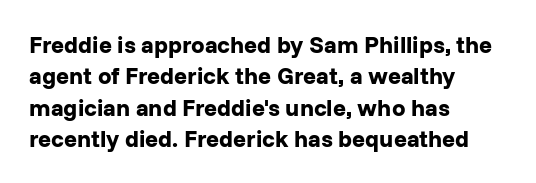
Caption: standard tracking, unaltered. In CSS terms this would be text-align: left. Unlike italic type, these characters show no tilt at all. A dark, heavy texture on the line: the type is bold.
